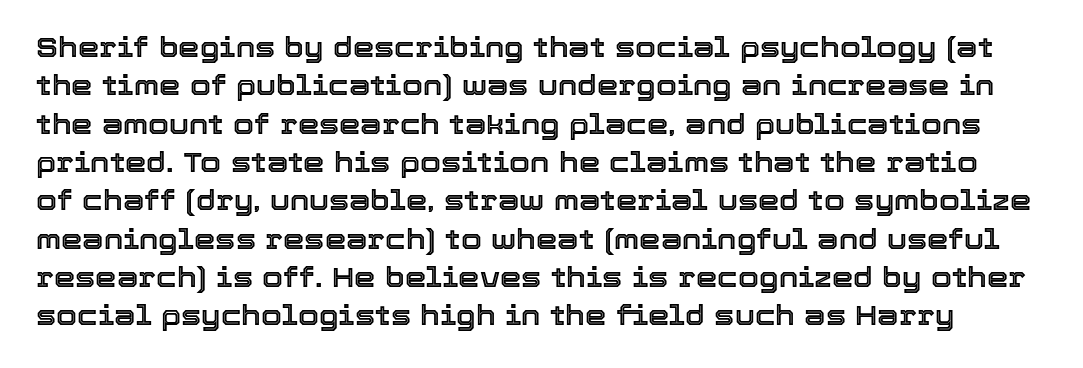
Q: Is the text italic (slanted)? A: No, it is upright.
Q: Is the text underlined? A: No.
Q: Is the spacing between letters normal or unusually wide? A: Normal.
Q: Is the spacing between lines tight, normal or loose? A: Normal.
